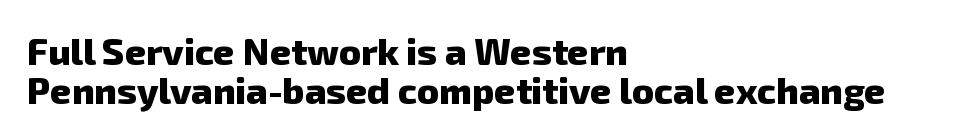
{"serif": "no", "bold": "yes", "weight": "heavy", "width": "normal", "stroke_contrast": "low", "x_height": "medium", "monospaced": "no", "underline": "no", "align": "left", "line_spacing": "tight", "line_spacing_ratio": 1.06, "letter_spacing": "normal", "letter_spacing_em": 0.0, "glyph_px": 37}
